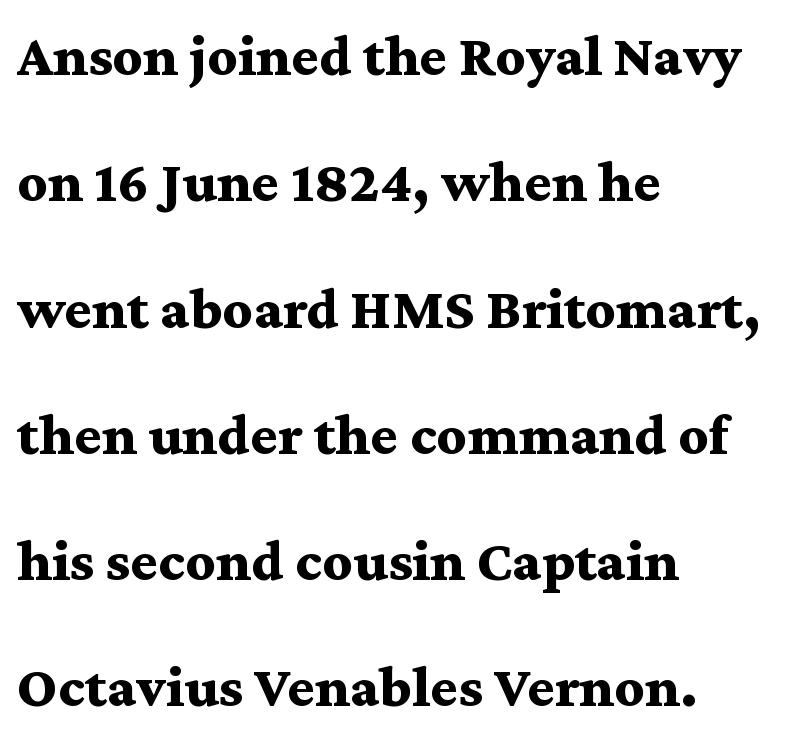
{"serif": "yes", "italic": "no", "bold": "yes", "weight": "bold", "width": "wide", "stroke_contrast": "medium", "x_height": "medium", "monospaced": "no", "underline": "no", "align": "left", "line_spacing": "loose", "line_spacing_ratio": 2.14, "letter_spacing": "normal", "letter_spacing_em": 0.0, "glyph_px": 59}
